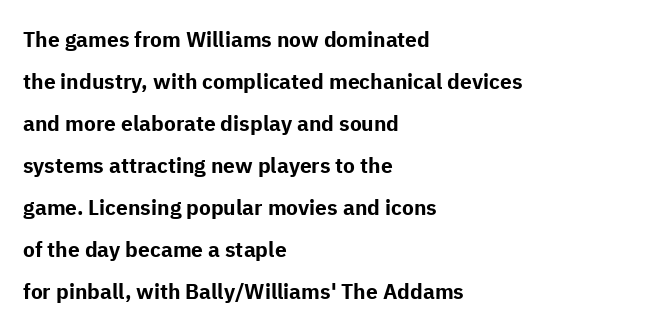
Q: Is the text bold? A: Yes.
Q: Is the text italic (slanted)? A: No, it is upright.
Q: Is the text underlined? A: No.
Q: How is the paragraph aligned? A: Left-aligned.
Q: Is the spacing between letters normal or unusually wide? A: Normal.
Q: Is the spacing between lines tight, normal or loose? A: Loose.
